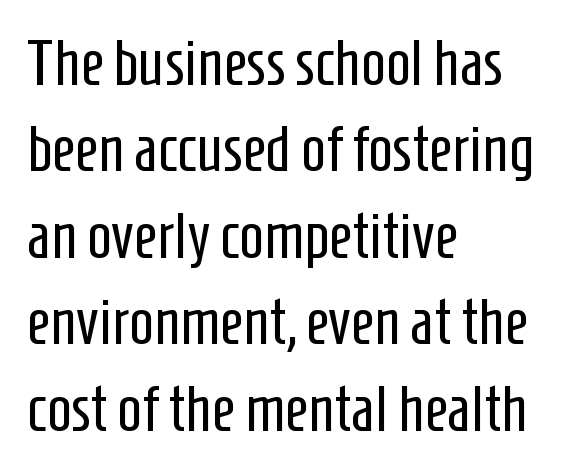
Q: Is the text bold? A: No.
Q: Is the text italic (slanted)? A: No, it is upright.
Q: Is the typeface a serif or a sans-serif typeface? A: Sans-serif.
Q: Is the text underlined? A: No.
Q: How is the paragraph aligned? A: Left-aligned.
Q: Is the spacing between letters normal or unusually wide? A: Normal.
Q: Is the spacing between lines tight, normal or loose? A: Normal.
Q: Width (condensed, normal, or wide)? A: Condensed.
Q: Stroke contrast? A: Low.
Q: x-height? A: Medium.
Q: Monospaced? A: No.
